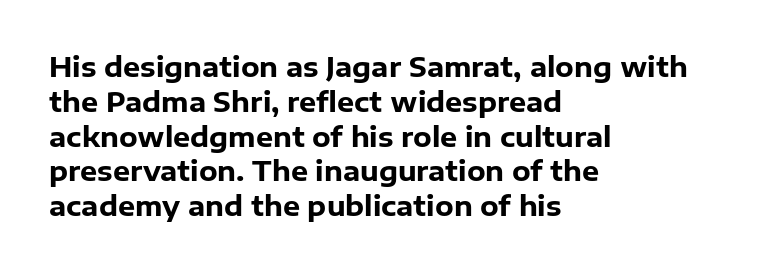
The words here are not underlined. Style check: upright. Typesetter's note: full bold, strokes at maximum text heaviness. Left-aligned paragraph, ragged on the right. One glance says typical: line gaps are just what's usual. Look at the tracking — it's just the regular setting, nothing added.
